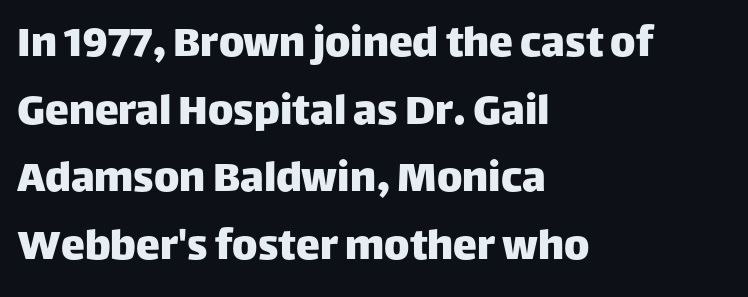
{"serif": "no", "italic": "no", "width": "normal", "stroke_contrast": "low", "x_height": "large", "monospaced": "no", "underline": "no", "align": "left", "line_spacing": "normal", "line_spacing_ratio": 1.41, "letter_spacing": "normal", "letter_spacing_em": 0.0, "glyph_px": 48}
